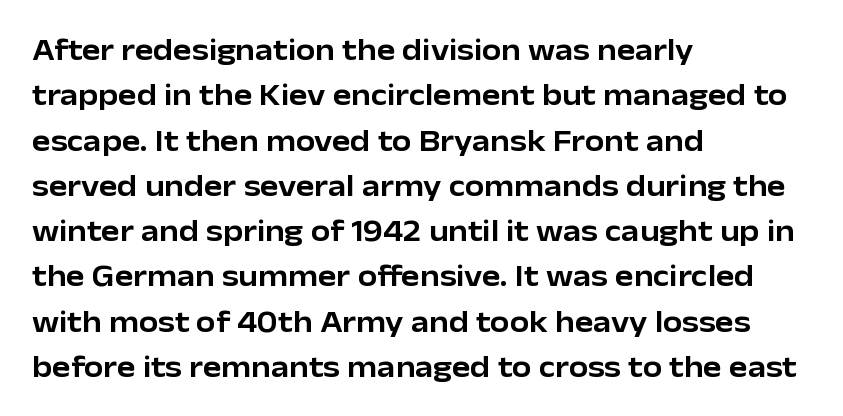
Q: Is the text italic (slanted)? A: No, it is upright.
Q: Is the typeface a serif or a sans-serif typeface? A: Sans-serif.
Q: Is the text underlined? A: No.
Q: How is the paragraph aligned? A: Left-aligned.
Q: Is the spacing between letters normal or unusually wide? A: Normal.
Q: Is the spacing between lines tight, normal or loose? A: Normal.
Q: Width (condensed, normal, or wide)? A: Normal.
Q: Stroke contrast? A: Low.
Q: x-height? A: Medium.
Q: Monospaced? A: No.
